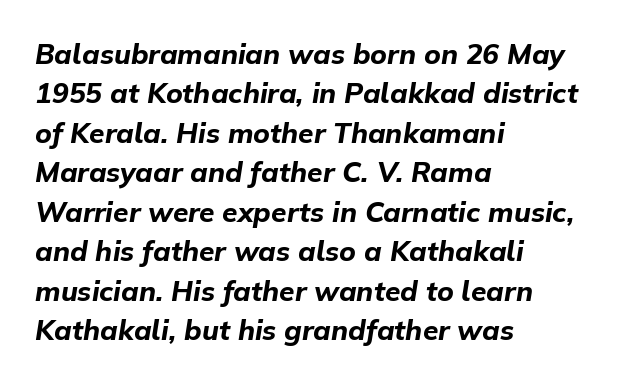
{"italic": "yes", "lean": "right", "slant_degrees": 9, "bold": "yes", "weight": "bold", "width": "normal", "stroke_contrast": "low", "x_height": "medium", "monospaced": "no", "underline": "no", "align": "left", "line_spacing": "normal", "line_spacing_ratio": 1.41, "letter_spacing": "normal", "letter_spacing_em": 0.0, "glyph_px": 28}
